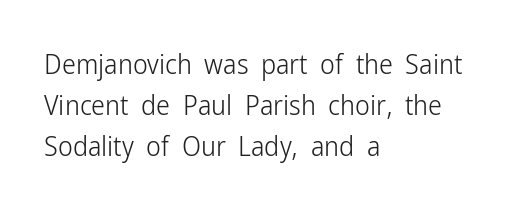
The image shows 28 px light, condensed sans-serif type, upright; set left-aligned, normal line spacing (1.47x), normal letter spacing, not underlined; low stroke contrast and a medium x-height.
